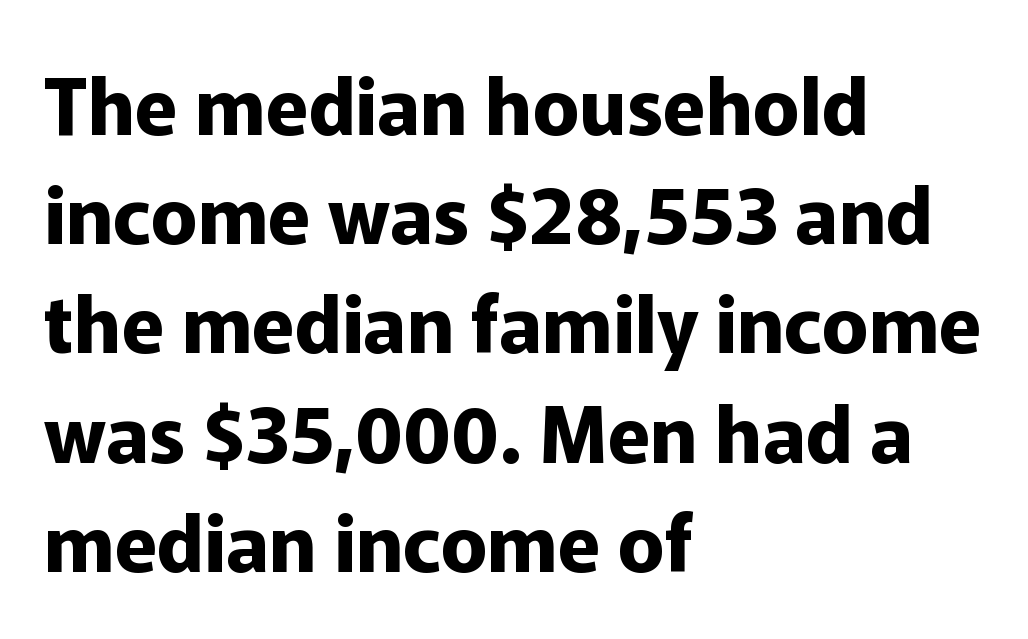
Q: Is the text bold? A: Yes.
Q: Is the text italic (slanted)? A: No, it is upright.
Q: Is the typeface a serif or a sans-serif typeface? A: Sans-serif.
Q: Is the text underlined? A: No.
Q: How is the paragraph aligned? A: Left-aligned.
Q: Is the spacing between letters normal or unusually wide? A: Normal.
Q: Is the spacing between lines tight, normal or loose? A: Normal.
Q: Width (condensed, normal, or wide)? A: Normal.
Q: Stroke contrast? A: Low.
Q: x-height? A: Medium.
Q: Monospaced? A: No.
